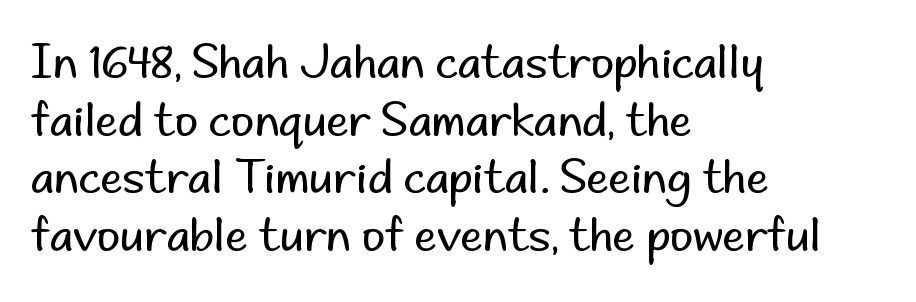
Q: Is the text bold? A: No.
Q: Is the text italic (slanted)? A: No, it is upright.
Q: Is the typeface a serif or a sans-serif typeface? A: Sans-serif.
Q: Is the text underlined? A: No.
Q: How is the paragraph aligned? A: Left-aligned.
Q: Is the spacing between letters normal or unusually wide? A: Normal.
Q: Is the spacing between lines tight, normal or loose? A: Normal.
Q: Width (condensed, normal, or wide)? A: Normal.
Q: Stroke contrast? A: Low.
Q: x-height? A: Small.
Q: Monospaced? A: No.
